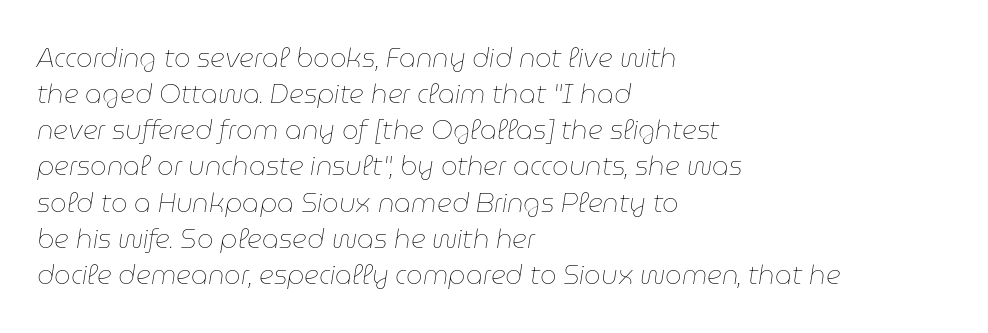
Q: Is the text bold? A: No.
Q: Is the text italic (slanted)? A: Yes, it leans right by about 9 degrees.
Q: Is the text underlined? A: No.
Q: How is the paragraph aligned? A: Left-aligned.
Q: Is the spacing between letters normal or unusually wide? A: Normal.
Q: Is the spacing between lines tight, normal or loose? A: Normal.
